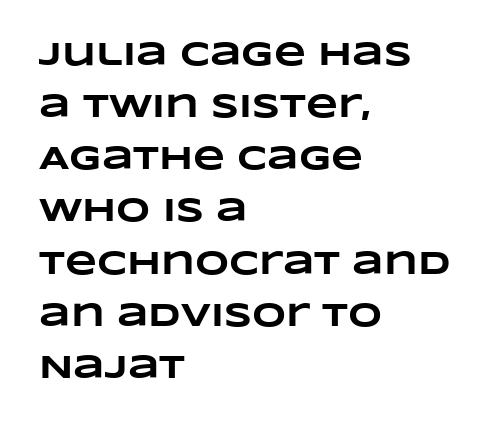
{"bold": "yes", "weight": "heavy", "width": "wide", "stroke_contrast": "low", "x_height": "large", "monospaced": "no", "underline": "no", "align": "left", "line_spacing": "normal", "line_spacing_ratio": 1.58, "letter_spacing": "normal", "letter_spacing_em": 0.0, "glyph_px": 33}
